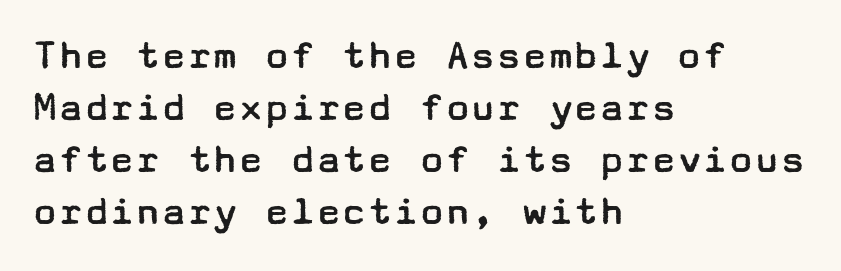
To sum up the face: it is a sans, with no serifs. Stems and bowls with no extra thickness — not bold. Is the letter spacing exaggerated? No — it looks like the ordinary default. The words here are not underlined.
